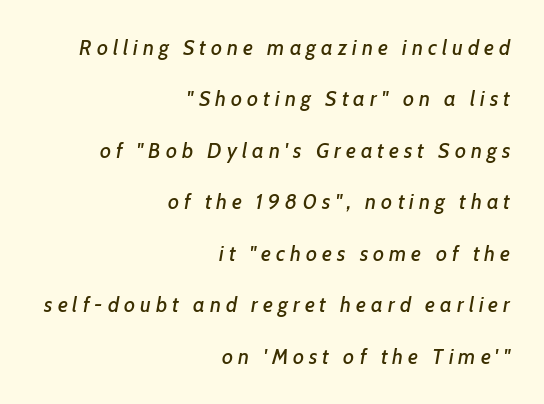
{"italic": "yes", "lean": "right", "slant_degrees": 7, "underline": "no", "align": "right", "line_spacing": "loose", "line_spacing_ratio": 2.45, "letter_spacing": "wide", "letter_spacing_em": 0.24, "glyph_px": 21}
